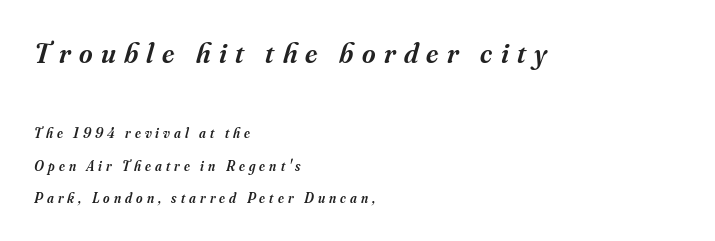
The image shows 29 px semibold serif type, italic (leaning right); set left-aligned, loose line spacing (2.31x), unusually wide letter spacing (+0.29 em), not underlined; the first (top) block is 2.07x larger; medium stroke contrast and a small x-height.
